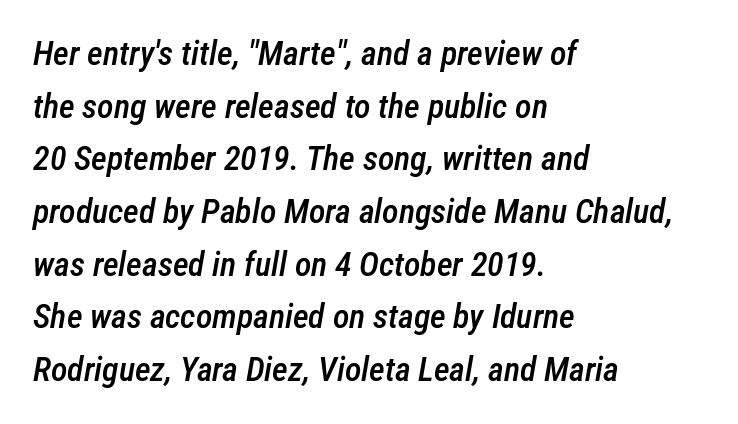
{"italic": "yes", "lean": "right", "slant_degrees": 12, "bold": "semi", "weight": "semibold", "width": "condensed", "stroke_contrast": "low", "x_height": "medium", "monospaced": "no", "underline": "no", "align": "left", "line_spacing": "normal", "line_spacing_ratio": 1.55, "letter_spacing": "normal", "letter_spacing_em": 0.0, "glyph_px": 34}
